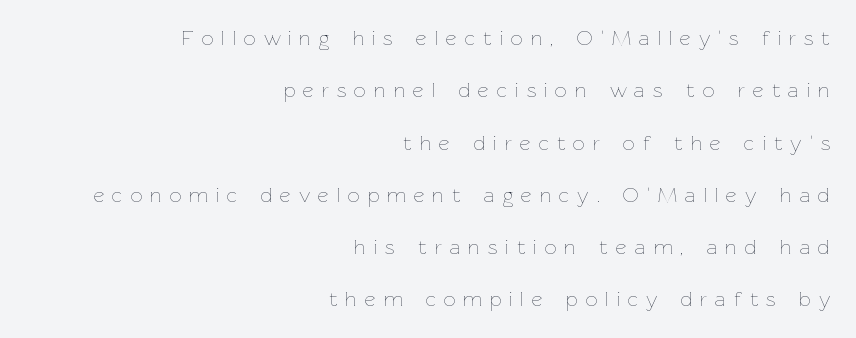
{"italic": "no", "bold": "no", "underline": "no", "align": "right", "line_spacing": "loose", "line_spacing_ratio": 2.49, "letter_spacing": "wide", "letter_spacing_em": 0.38, "glyph_px": 21}
